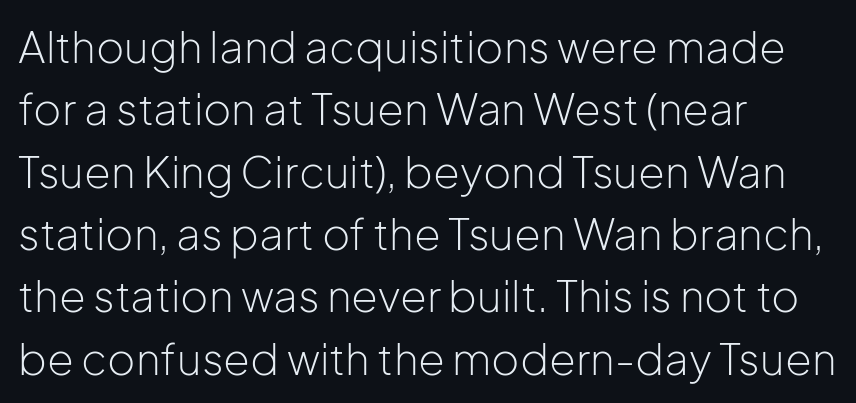
{"serif": "no", "italic": "no", "bold": "no", "weight": "light", "width": "normal", "stroke_contrast": "low", "x_height": "medium", "monospaced": "no", "underline": "no", "align": "left", "line_spacing": "normal", "line_spacing_ratio": 1.45, "letter_spacing": "normal", "letter_spacing_em": 0.0, "glyph_px": 43}
